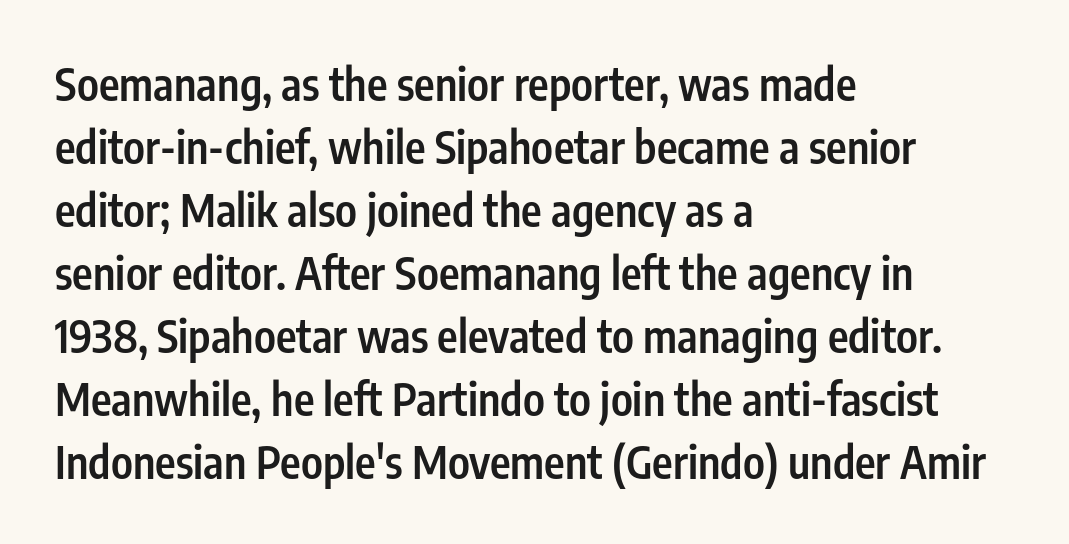
The image shows 44 px semibold, condensed sans-serif type, upright; set left-aligned, normal line spacing (1.43x), normal letter spacing, not underlined; low stroke contrast and a medium x-height.
